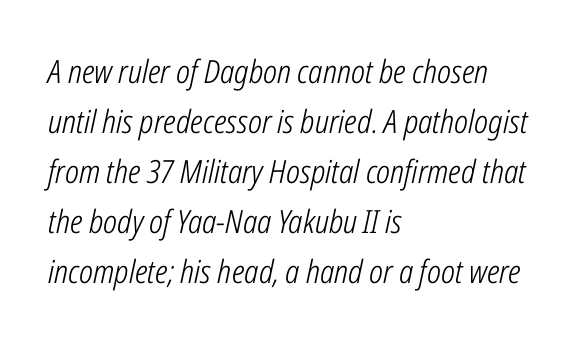
Q: Is the text bold? A: No.
Q: Is the text italic (slanted)? A: Yes, it leans right by about 12 degrees.
Q: Is the text underlined? A: No.
Q: How is the paragraph aligned? A: Left-aligned.
Q: Is the spacing between letters normal or unusually wide? A: Normal.
Q: Is the spacing between lines tight, normal or loose? A: Normal.
Q: Width (condensed, normal, or wide)? A: Condensed.
Q: Stroke contrast? A: Low.
Q: x-height? A: Medium.
Q: Monospaced? A: No.
